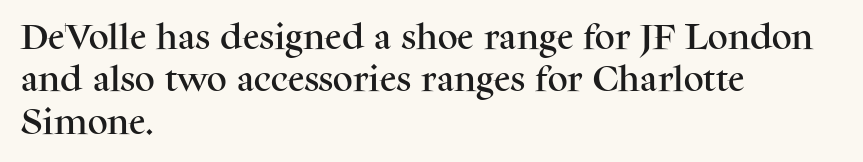
Q: Is the text italic (slanted)? A: No, it is upright.
Q: Is the typeface a serif or a sans-serif typeface? A: Serif.
Q: Is the text underlined? A: No.
Q: How is the paragraph aligned? A: Left-aligned.
Q: Is the spacing between letters normal or unusually wide? A: Normal.
Q: Is the spacing between lines tight, normal or loose? A: Normal.
Q: Width (condensed, normal, or wide)? A: Normal.
Q: Stroke contrast? A: Medium.
Q: x-height? A: Medium.
Q: Monospaced? A: No.
